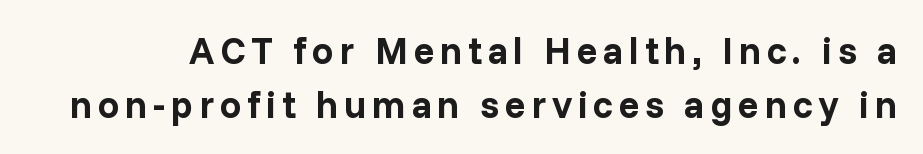
{"serif": "no", "italic": "no", "bold": "yes", "weight": "bold", "width": "normal", "stroke_contrast": "low", "x_height": "medium", "monospaced": "no", "underline": "no", "line_spacing": "normal", "line_spacing_ratio": 1.42, "glyph_px": 38}
